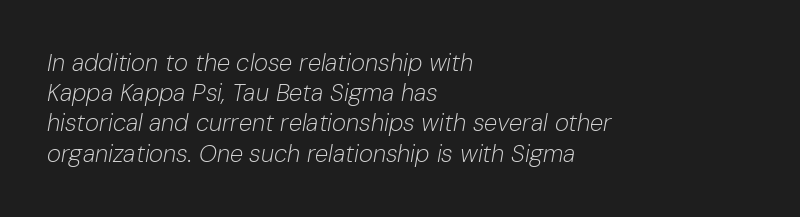
The image shows 24 px text type, italic (leaning right); set left-aligned, normal line spacing (1.26x), normal letter spacing, not underlined.
